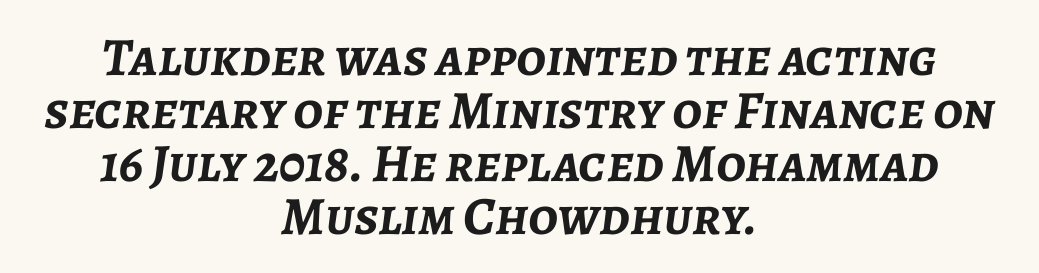
Leading: reduced. The face used here is proportionally spaced, like ordinary book or web type. Has an underline been added? It has not. Line starts and ends both wander, symmetrically. Compared with an ordinary text face, these strokes are far heavier — a full bold.
